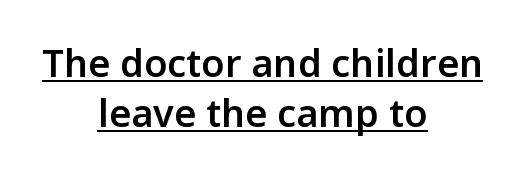
The image shows 38 px semibold sans-serif type, upright; set centered, normal line spacing (1.32x), normal letter spacing, underlined; low stroke contrast and a medium x-height.
